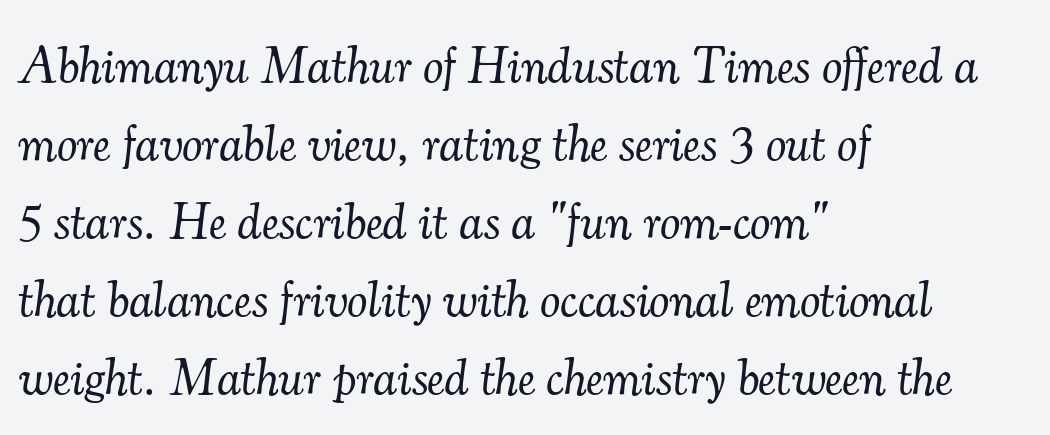
{"serif": "yes", "italic": "yes", "lean": "right", "slant_degrees": 7, "bold": "no", "weight": "light", "width": "normal", "stroke_contrast": "medium", "x_height": "small", "monospaced": "no", "underline": "no", "align": "left", "line_spacing": "normal", "line_spacing_ratio": 1.53, "letter_spacing": "normal", "letter_spacing_em": 0.0, "glyph_px": 51}
